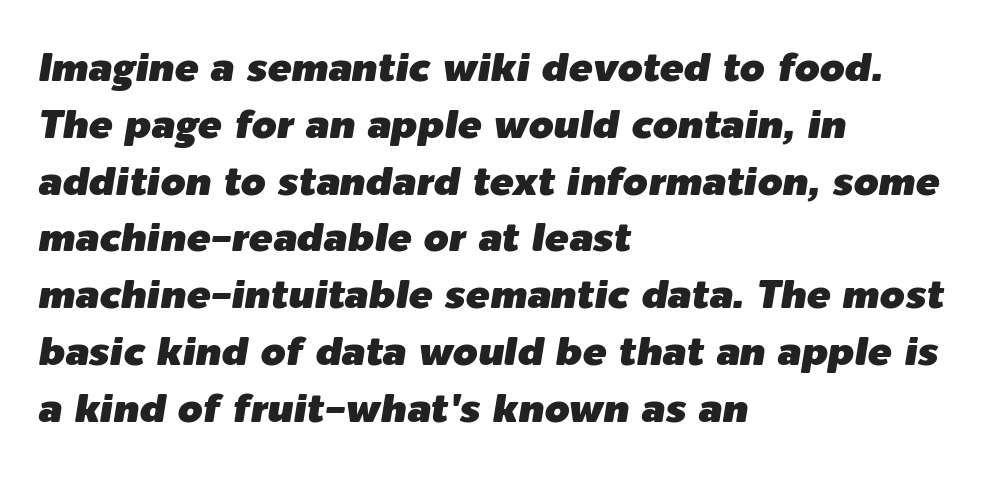
Q: Is the text italic (slanted)? A: Yes, it leans right by about 9 degrees.
Q: Is the text underlined? A: No.
Q: How is the paragraph aligned? A: Left-aligned.
Q: Is the spacing between letters normal or unusually wide? A: Normal.
Q: Is the spacing between lines tight, normal or loose? A: Normal.
Q: Width (condensed, normal, or wide)? A: Normal.
Q: Stroke contrast? A: Low.
Q: x-height? A: Medium.
Q: Monospaced? A: No.
